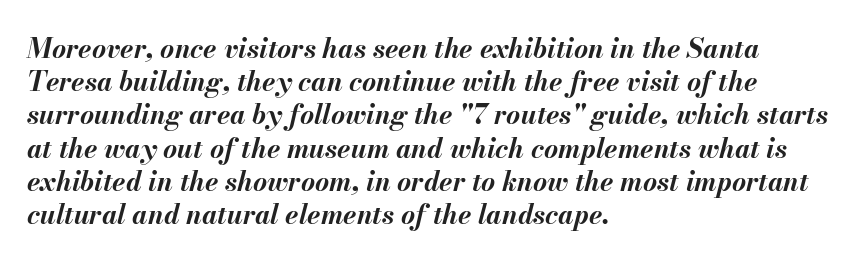
The image shows 27 px bold type, italic (leaning right); set left-aligned, line spacing 1.23x, normal letter spacing, not underlined.
